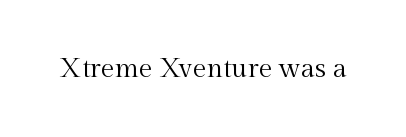
{"italic": "no", "bold": "no", "underline": "no", "letter_spacing": "normal", "letter_spacing_em": 0.0, "glyph_px": 27}
